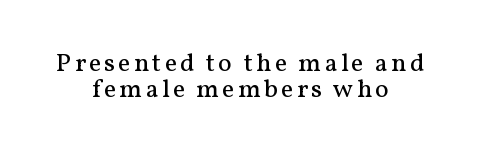
This is the regular roman posture of the typeface. The zone under the glyphs is completely vacant. The line-height multiplier appears low, near solid setting. Does the copy run flush right? No — it is centered line by line.
